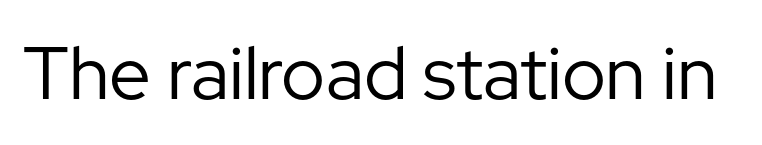
You can tell it's not italic because the verticals are truly vertical. Caption: standard tracking, unaltered. Type style note: lacks serifs. Beneath every word, the page is bare. Vertical stems look standard width or narrower in stroke. Think of a printed novel: that variable character pitch is what you see here.
